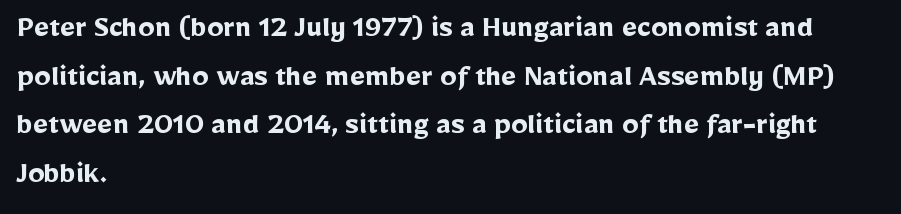
The image shows 33 px semibold sans-serif type, upright; set left-aligned, normal line spacing (1.47x), normal letter spacing, not underlined; low stroke contrast and a medium x-height.
